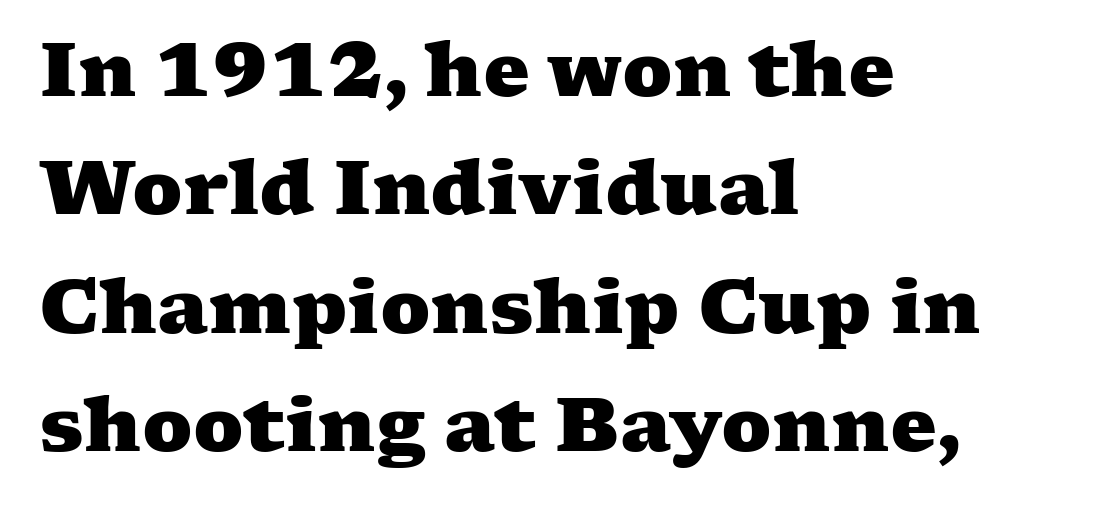
Students, observe: this is what conventionally led text looks like. Letter spacing: default. In terms of weight, the rendering is a true, heavy bold. The rendering uses natural spacing where letterforms have individual widths. Typeset ragged right — the left edge is the straight one. Plain, unruled lines of type.
